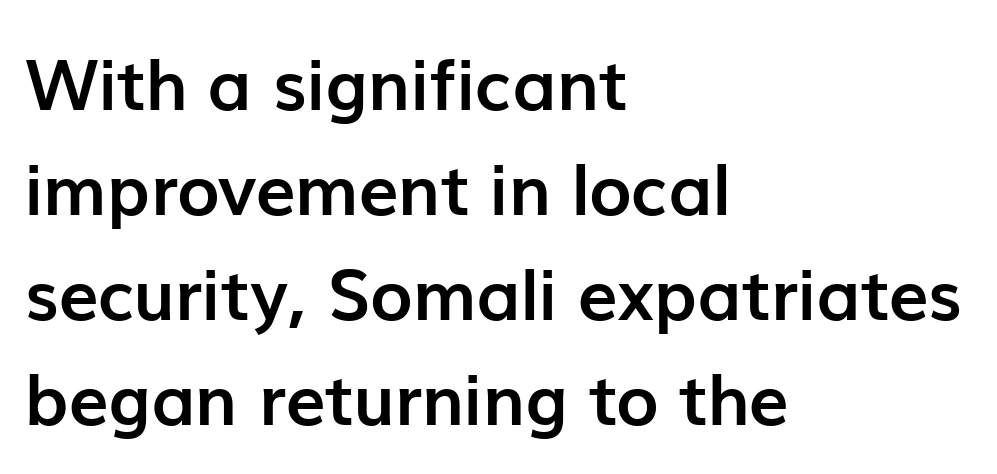
The image shows 71 px semibold sans-serif type, upright; set left-aligned, normal line spacing (1.48x), normal letter spacing, not underlined; low stroke contrast and a medium x-height.
